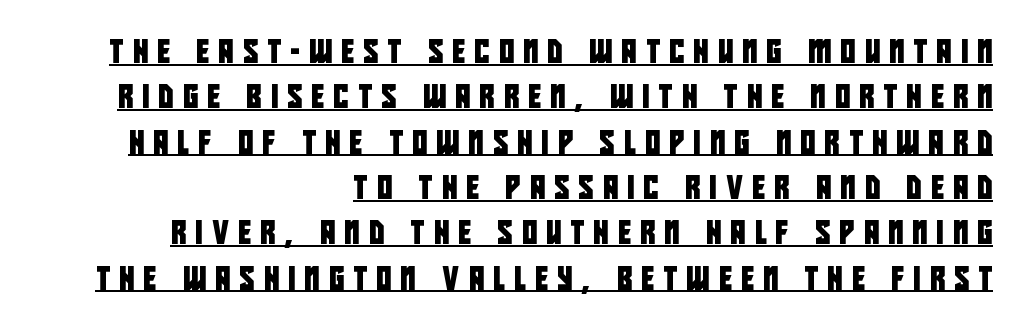
Layout note: lines flush right. Tracking value appears strongly positive — letters spread wide. Emphasis is given by a line drawn under the lettering. Line spacing here is loose.
